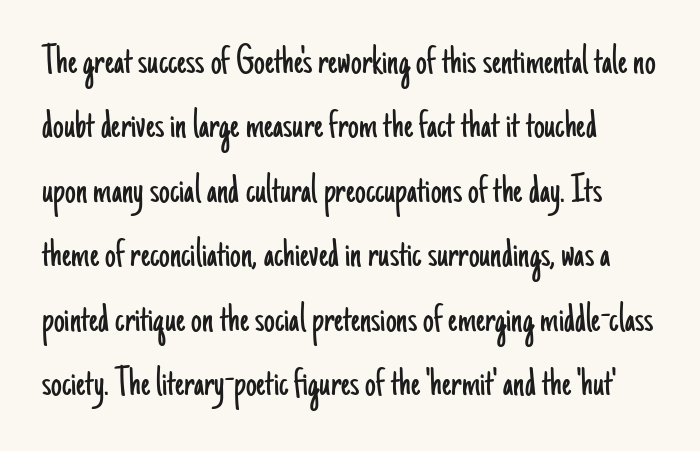
Q: Is the text bold? A: No.
Q: Is the text italic (slanted)? A: No, it is upright.
Q: Is the typeface a serif or a sans-serif typeface? A: Sans-serif.
Q: Is the text underlined? A: No.
Q: Is the spacing between letters normal or unusually wide? A: Normal.
Q: Is the spacing between lines tight, normal or loose? A: Normal.
Q: Width (condensed, normal, or wide)? A: Condensed.
Q: Stroke contrast? A: Low.
Q: x-height? A: Small.
Q: Monospaced? A: No.
